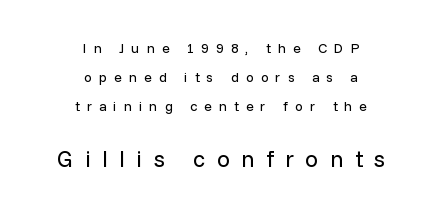
Q: Is the text bold? A: No.
Q: Is the text italic (slanted)? A: No, it is upright.
Q: Is the text underlined? A: No.
Q: How is the paragraph aligned? A: Centered.
Q: Is the spacing between letters normal or unusually wide? A: Unusually wide.
Q: Is the spacing between lines tight, normal or loose? A: Loose.
Q: Which block of text is set in a larger size, the first (top) or the second (bottom)? A: The second (bottom) one.
